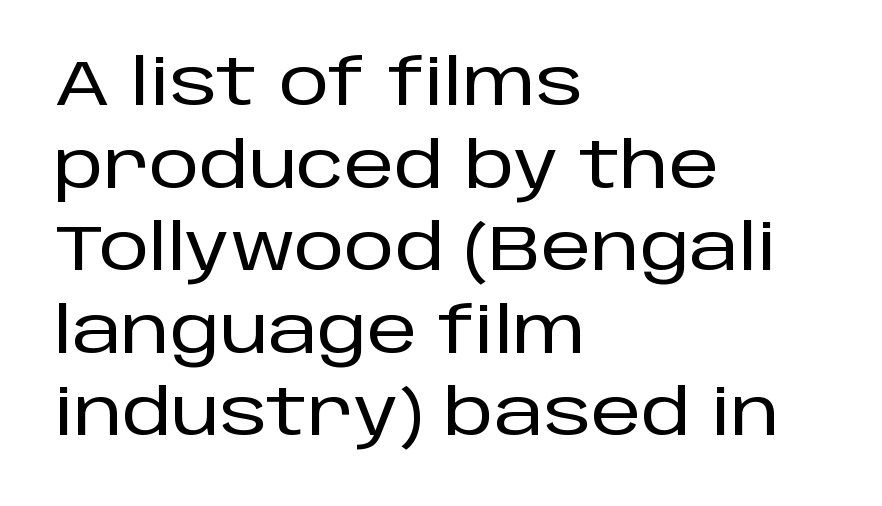
In terms of letterspacing, this is plain default setting. Notice how the passage keeps a crisp vertical edge on the left only. Whoever set this chose a conventional vertical rhythm. This rendering features lettering with no underline.
